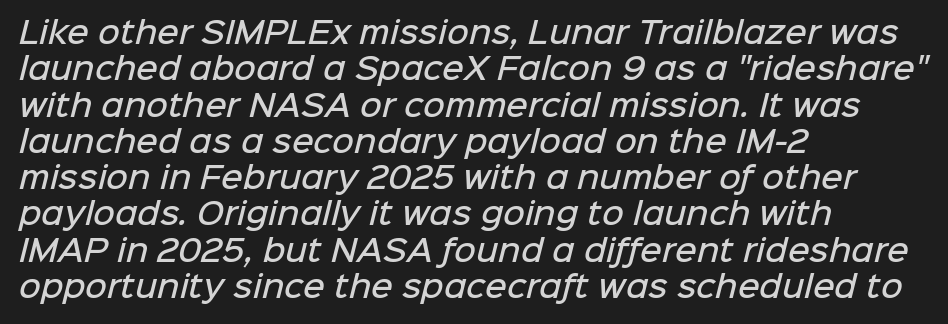
Honestly, there is no underline to notice here at all. Nothing sits at the stroke ends, so this counts as sans-serif. Is this a fixed-width face? No — the glyphs have proportional, varying widths. Here the glyphs are tracked normally, forming tight word shapes. Does the weight exceed regular? Yes, but only to semibold.
